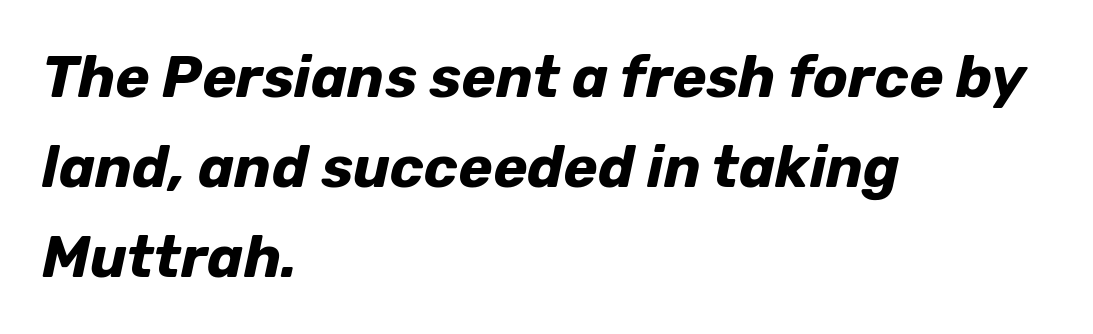
Q: Is the text bold? A: Yes.
Q: Is the text italic (slanted)? A: Yes, it leans right by about 12 degrees.
Q: Is the text underlined? A: No.
Q: How is the paragraph aligned? A: Left-aligned.
Q: Is the spacing between letters normal or unusually wide? A: Normal.
Q: Is the spacing between lines tight, normal or loose? A: Normal.
Q: Width (condensed, normal, or wide)? A: Normal.
Q: Stroke contrast? A: Low.
Q: x-height? A: Medium.
Q: Monospaced? A: No.
